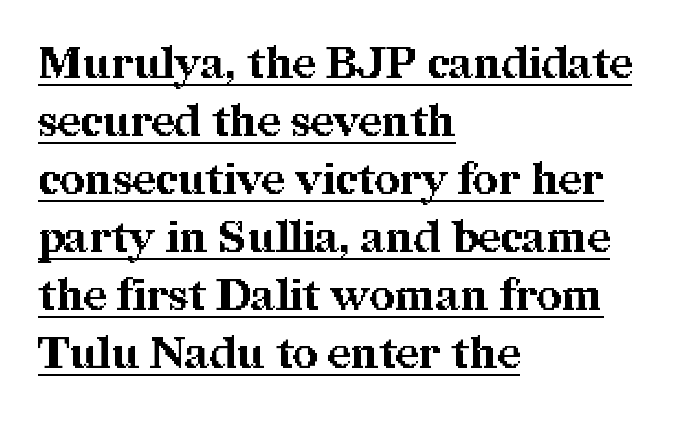
The image shows 44 px bold serif type, upright; set left-aligned, normal line spacing (1.32x), normal letter spacing, underlined; medium stroke contrast and a medium x-height.
